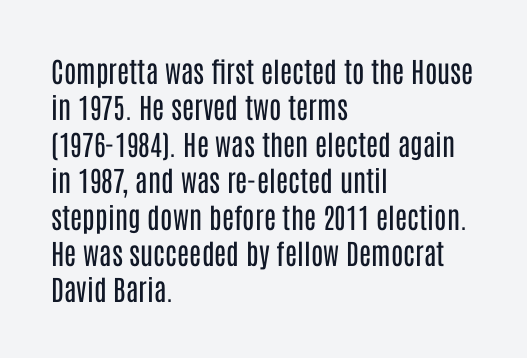
{"serif": "no", "italic": "no", "bold": "no", "weight": "regular", "width": "condensed", "stroke_contrast": "low", "x_height": "large", "monospaced": "no", "underline": "no", "align": "left", "line_spacing": "normal", "line_spacing_ratio": 1.3, "letter_spacing": "normal", "letter_spacing_em": 0.0, "glyph_px": 28}
